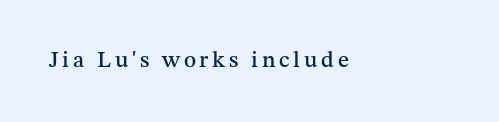
{"italic": "no", "underline": "no", "align": "left", "glyph_px": 23}
